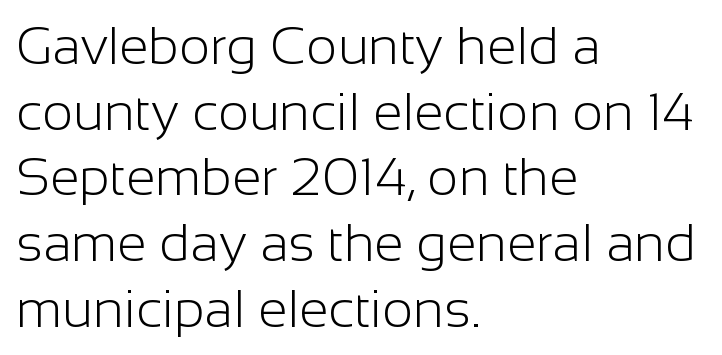
Check the space under the baseline: it is left empty. The paragraph has a hard left edge and a soft right edge. No letter is thick-stroked: the sample isn't bold. Nobody touched the tracking dial on this one. Note the varied advance widths — an 'i' is clearly narrower than an 'm'.
